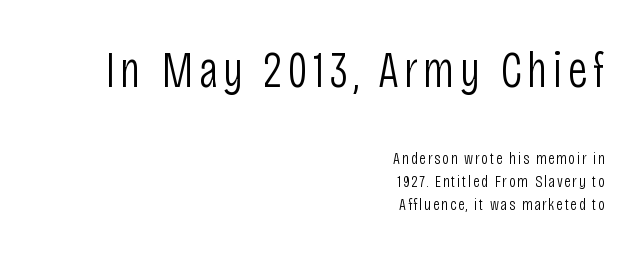
The image shows 51 px light, condensed sans-serif type, upright; set right-aligned, normal line spacing (1.34x), not underlined; the first (top) block is 3.0x larger; low stroke contrast and a large x-height.
